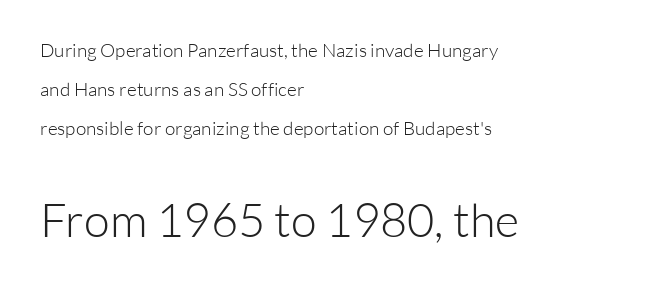
{"serif": "no", "italic": "no", "bold": "no", "weight": "light", "width": "normal", "stroke_contrast": "low", "x_height": "medium", "monospaced": "no", "underline": "no", "align": "left", "line_spacing": "loose", "line_spacing_ratio": 2.05, "letter_spacing": "normal", "letter_spacing_em": 0.0, "larger_block": "second", "size_ratio": 2.47, "glyph_px": 47}
